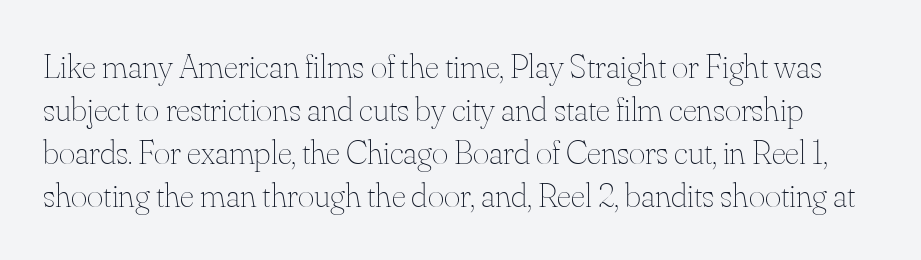
The image shows 35 px thin type, upright; set line spacing 1.23x, normal letter spacing, not underlined; medium stroke contrast and a small x-height.
